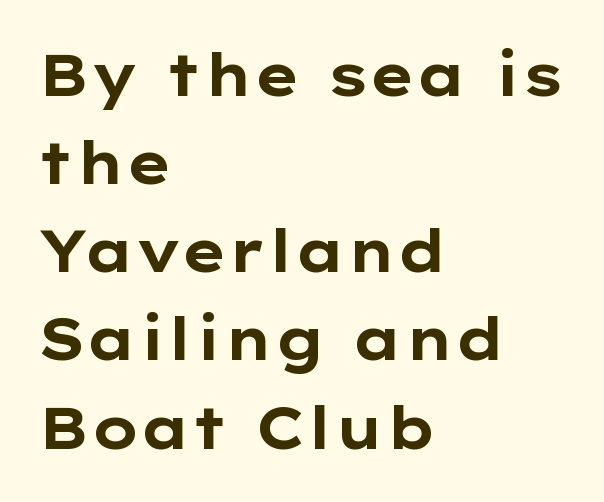
Q: Is the text bold? A: Yes.
Q: Is the text italic (slanted)? A: No, it is upright.
Q: Is the typeface a serif or a sans-serif typeface? A: Sans-serif.
Q: Is the text underlined? A: No.
Q: How is the paragraph aligned? A: Left-aligned.
Q: Is the spacing between letters normal or unusually wide? A: Normal.
Q: Is the spacing between lines tight, normal or loose? A: Normal.
Q: Width (condensed, normal, or wide)? A: Wide.
Q: Stroke contrast? A: Low.
Q: x-height? A: Medium.
Q: Monospaced? A: No.
